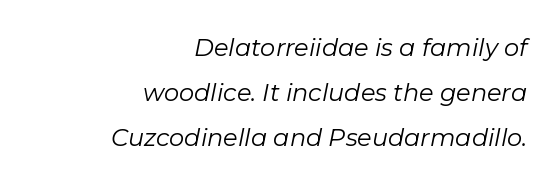
{"italic": "yes", "lean": "right", "slant_degrees": 11, "bold": "no", "underline": "no", "align": "right", "line_spacing_ratio": 1.87, "letter_spacing": "normal", "letter_spacing_em": 0.0, "glyph_px": 24}
